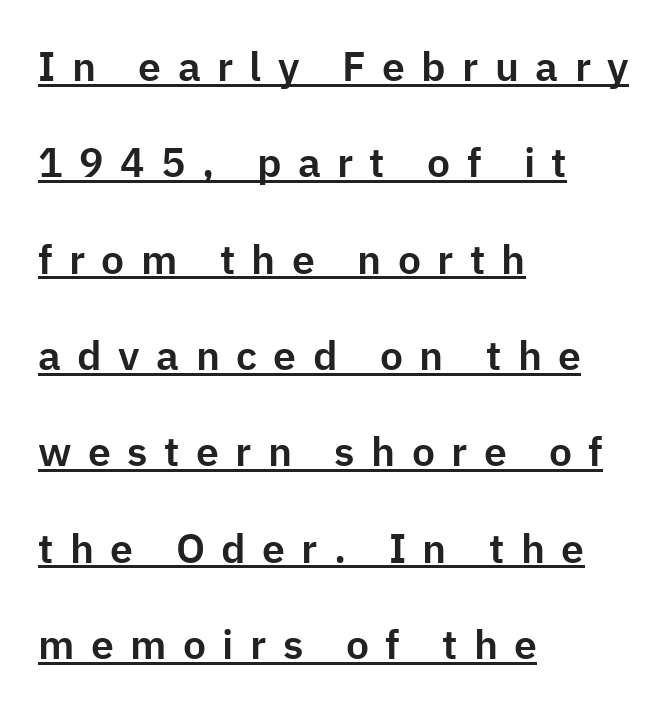
{"serif": "no", "italic": "no", "width": "normal", "stroke_contrast": "low", "x_height": "medium", "monospaced": "no", "underline": "yes", "align": "left", "line_spacing": "loose", "line_spacing_ratio": 2.35, "letter_spacing": "wide", "letter_spacing_em": 0.4, "glyph_px": 41}
